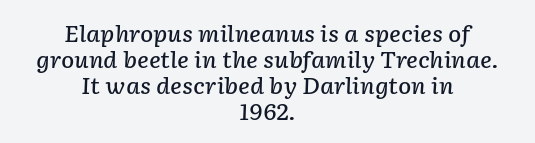
The image shows 22 px text type, italic (leaning right); set centered, line spacing 1.18x, normal letter spacing, not underlined.
